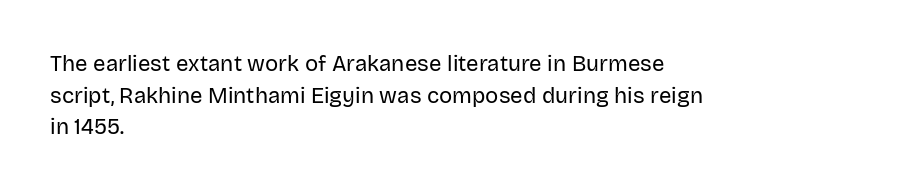
{"italic": "no", "bold": "no", "underline": "no", "align": "left", "line_spacing": "normal", "line_spacing_ratio": 1.44, "letter_spacing": "normal", "letter_spacing_em": 0.0, "glyph_px": 22}
